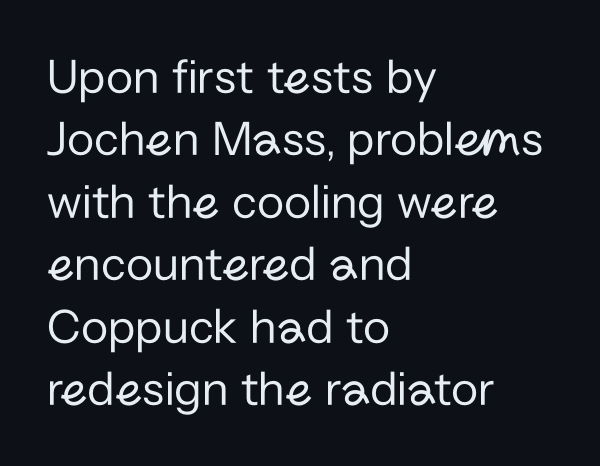
{"serif": "no", "italic": "no", "bold": "no", "weight": "regular", "width": "normal", "stroke_contrast": "low", "x_height": "medium", "monospaced": "no", "underline": "no", "align": "left", "line_spacing": "normal", "line_spacing_ratio": 1.25, "letter_spacing": "normal", "letter_spacing_em": 0.0, "glyph_px": 50}
